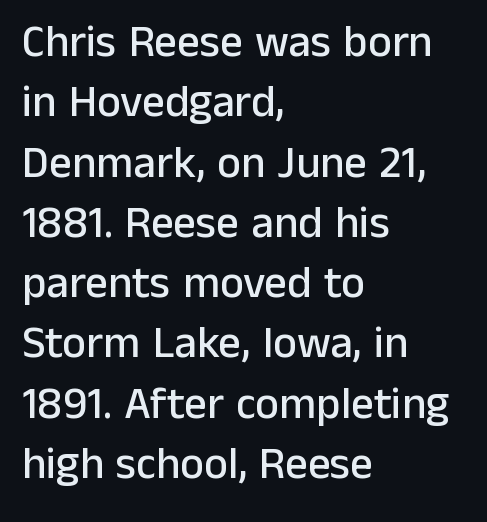
Q: Is the text italic (slanted)? A: No, it is upright.
Q: Is the typeface a serif or a sans-serif typeface? A: Sans-serif.
Q: Is the text underlined? A: No.
Q: How is the paragraph aligned? A: Left-aligned.
Q: Is the spacing between letters normal or unusually wide? A: Normal.
Q: Is the spacing between lines tight, normal or loose? A: Normal.
Q: Width (condensed, normal, or wide)? A: Normal.
Q: Stroke contrast? A: Low.
Q: x-height? A: Medium.
Q: Monospaced? A: No.
